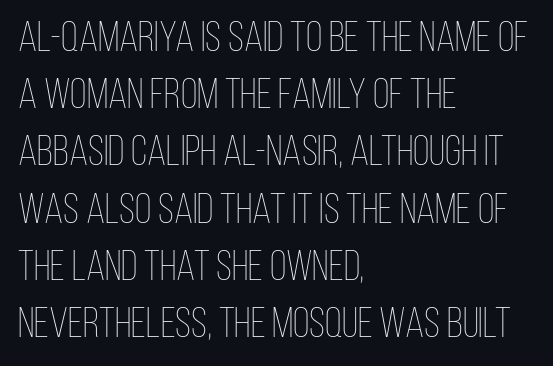
Q: Is the text bold? A: No.
Q: Is the text italic (slanted)? A: No, it is upright.
Q: Is the text underlined? A: No.
Q: How is the paragraph aligned? A: Left-aligned.
Q: Is the spacing between letters normal or unusually wide? A: Normal.
Q: Is the spacing between lines tight, normal or loose? A: Normal.
Q: Width (condensed, normal, or wide)? A: Condensed.
Q: Stroke contrast? A: Low.
Q: x-height? A: Large.
Q: Monospaced? A: No.
